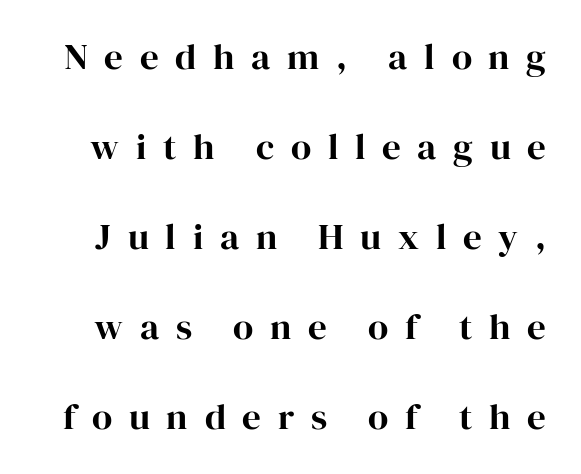
Q: Is the text italic (slanted)? A: No, it is upright.
Q: Is the typeface a serif or a sans-serif typeface? A: Serif.
Q: Is the text underlined? A: No.
Q: Is the spacing between letters normal or unusually wide? A: Unusually wide.
Q: Is the spacing between lines tight, normal or loose? A: Loose.
Q: Width (condensed, normal, or wide)? A: Normal.
Q: Stroke contrast? A: High.
Q: x-height? A: Medium.
Q: Monospaced? A: No.
